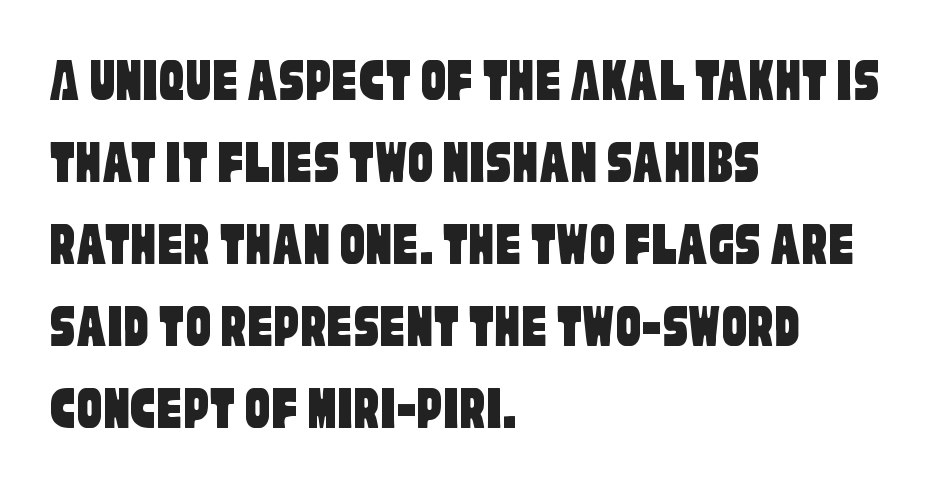
Q: Is the typeface a serif or a sans-serif typeface? A: Sans-serif.
Q: Is the text underlined? A: No.
Q: How is the paragraph aligned? A: Left-aligned.
Q: Is the spacing between letters normal or unusually wide? A: Normal.
Q: Is the spacing between lines tight, normal or loose? A: Normal.
Q: Width (condensed, normal, or wide)? A: Condensed.
Q: Stroke contrast? A: Low.
Q: x-height? A: Large.
Q: Monospaced? A: No.
